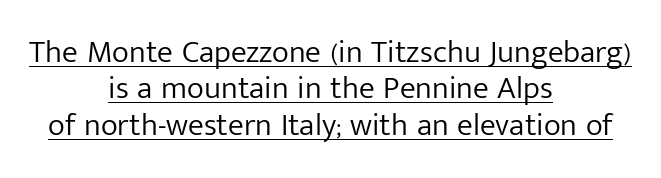
Emphasis is given by a line drawn under the lettering. This rendering uses center alignment, leaving both contours irregular but symmetric. There is no visible air inserted between adjacent glyphs. Counters stay open thanks to moderate or lighter strokes. Each new line begins almost immediately beneath the previous one. I'd call this a sans setting — the letters go barefoot.
